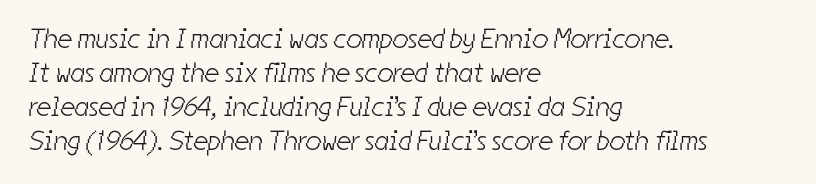
The image shows 28 px light, condensed sans-serif type; set left-aligned, line spacing 1.21x, normal letter spacing, not underlined; low stroke contrast and a medium x-height.
